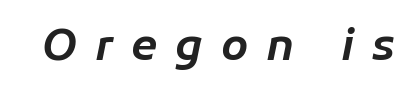
{"italic": "yes", "lean": "right", "slant_degrees": 11, "width": "normal", "stroke_contrast": "low", "x_height": "medium", "monospaced": "no", "underline": "no", "letter_spacing": "wide", "letter_spacing_em": 0.42, "glyph_px": 43}
